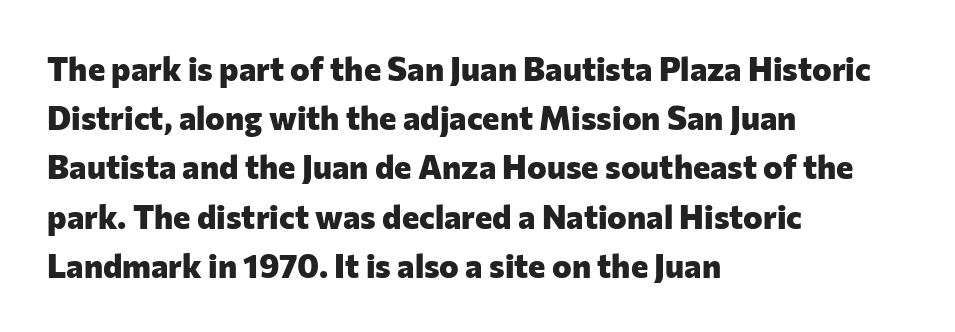
Q: Is the text bold? A: Yes.
Q: Is the text italic (slanted)? A: No, it is upright.
Q: Is the typeface a serif or a sans-serif typeface? A: Sans-serif.
Q: Is the text underlined? A: No.
Q: How is the paragraph aligned? A: Left-aligned.
Q: Is the spacing between letters normal or unusually wide? A: Normal.
Q: Is the spacing between lines tight, normal or loose? A: Normal.
Q: Width (condensed, normal, or wide)? A: Normal.
Q: Stroke contrast? A: Low.
Q: x-height? A: Medium.
Q: Monospaced? A: No.
